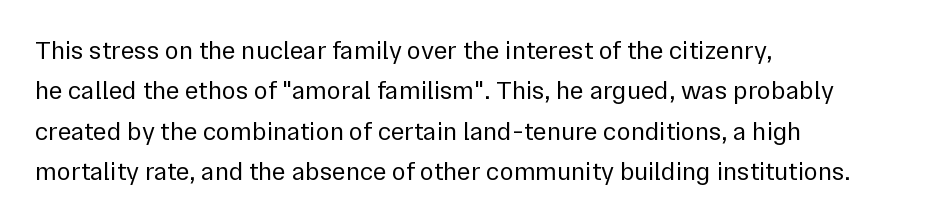
Check the space under the baseline: it is left empty. The type sits square on the baseline with zero lean. Line spacing here is normal. Casual observation: everything's shoved over to the left. Honestly, the letter spacing is just normal — you wouldn't notice it.
